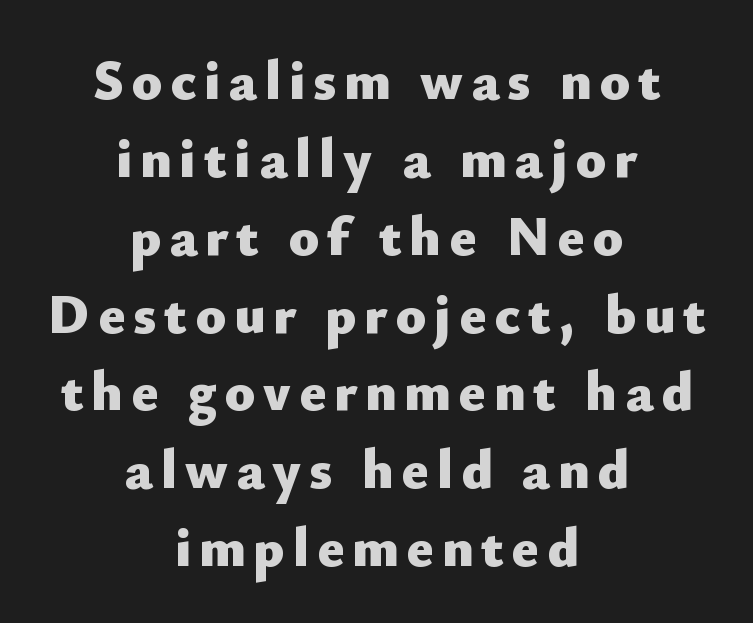
The image shows 56 px heavy sans-serif type, upright; set centered, normal line spacing (1.39x), not underlined; low stroke contrast and a small x-height.
